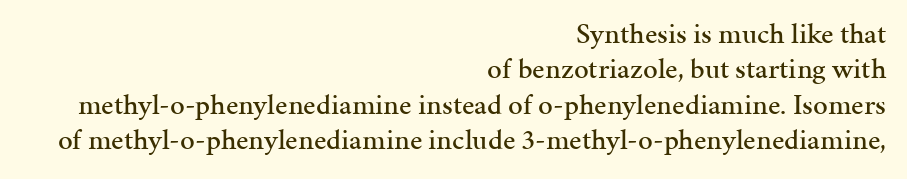
The image shows 29 px serif type, upright; set right-aligned, line spacing 1.22x, normal letter spacing, not underlined; medium stroke contrast and a medium x-height.
